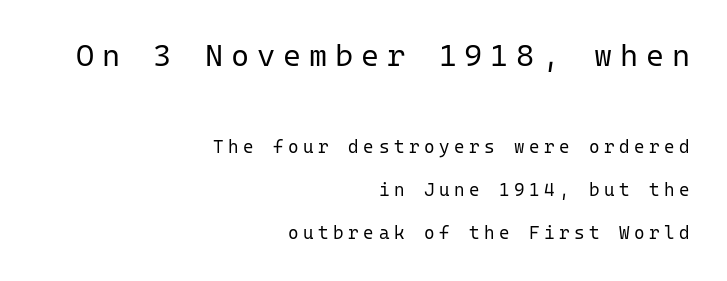
Q: Is the text bold? A: No.
Q: Is the text italic (slanted)? A: No, it is upright.
Q: Is the typeface a serif or a sans-serif typeface? A: Sans-serif.
Q: Is the text underlined? A: No.
Q: How is the paragraph aligned? A: Right-aligned.
Q: Is the spacing between letters normal or unusually wide? A: Unusually wide.
Q: Is the spacing between lines tight, normal or loose? A: Loose.
Q: Which block of text is set in a larger size, the first (top) or the second (bottom)? A: The first (top) one.
Q: Width (condensed, normal, or wide)? A: Normal.
Q: Stroke contrast? A: Low.
Q: x-height? A: Medium.
Q: Monospaced? A: Yes.
